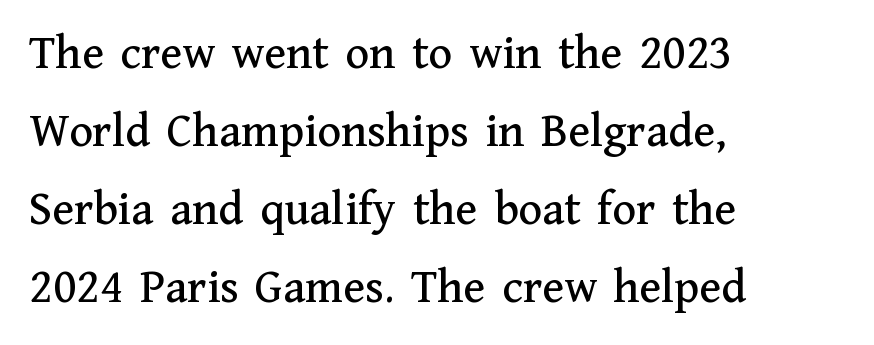
{"serif": "yes", "italic": "no", "width": "normal", "stroke_contrast": "medium", "x_height": "medium", "monospaced": "no", "underline": "no", "align": "left", "line_spacing": "normal", "line_spacing_ratio": 1.59, "letter_spacing": "normal", "letter_spacing_em": 0.0, "glyph_px": 49}
